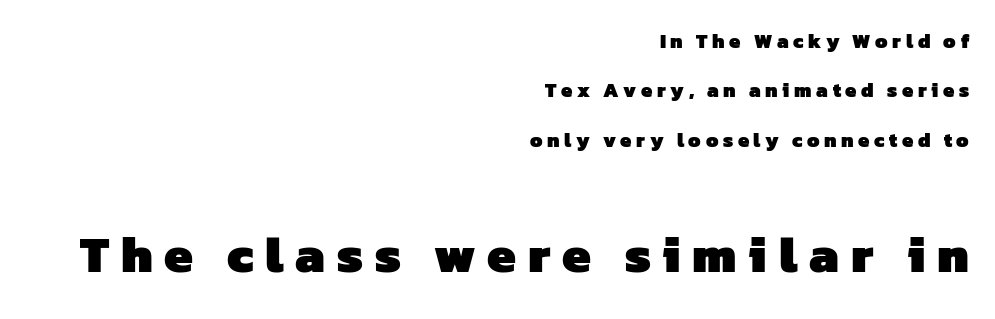
{"serif": "no", "bold": "yes", "weight": "heavy", "width": "normal", "stroke_contrast": "low", "x_height": "medium", "monospaced": "no", "underline": "no", "align": "right", "line_spacing": "loose", "line_spacing_ratio": 2.47, "letter_spacing": "wide", "letter_spacing_em": 0.23, "larger_block": "second", "size_ratio": 2.55, "glyph_px": 51}
